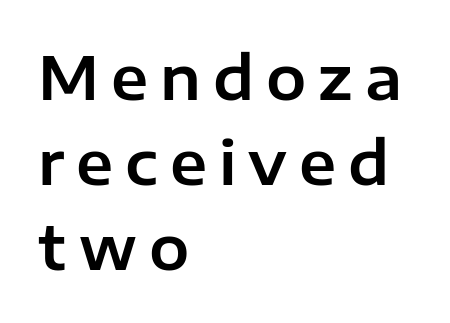
{"serif": "no", "italic": "no", "width": "normal", "stroke_contrast": "low", "x_height": "medium", "monospaced": "no", "underline": "no", "align": "left", "line_spacing": "normal", "line_spacing_ratio": 1.42, "letter_spacing": "wide", "letter_spacing_em": 0.2, "glyph_px": 60}
